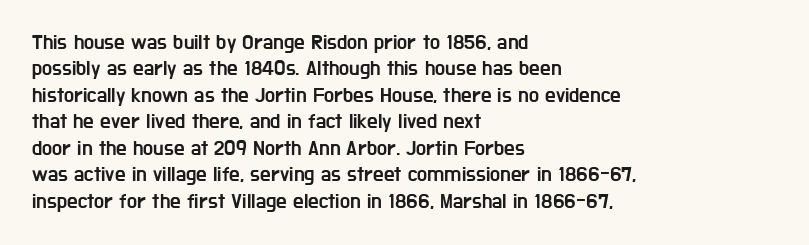
Q: Is the text italic (slanted)? A: No, it is upright.
Q: Is the text underlined? A: No.
Q: How is the paragraph aligned? A: Left-aligned.
Q: Is the spacing between letters normal or unusually wide? A: Normal.
Q: Is the spacing between lines tight, normal or loose? A: Normal.
